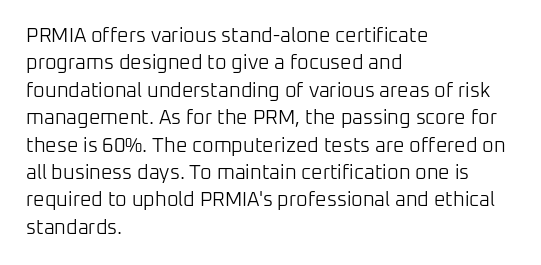
Caption: standard tracking, unaltered. Alignment: flush left. Line spacing here is normal. Weight: not bold — regular or lighter.
